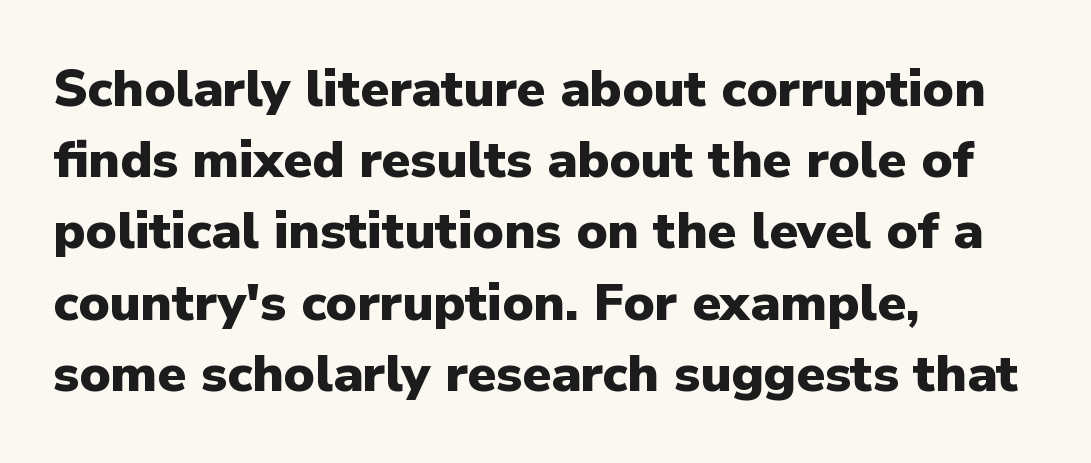
Q: Is the text bold? A: Yes.
Q: Is the text italic (slanted)? A: No, it is upright.
Q: Is the typeface a serif or a sans-serif typeface? A: Sans-serif.
Q: Is the text underlined? A: No.
Q: How is the paragraph aligned? A: Left-aligned.
Q: Is the spacing between letters normal or unusually wide? A: Normal.
Q: Is the spacing between lines tight, normal or loose? A: Normal.
Q: Width (condensed, normal, or wide)? A: Normal.
Q: Stroke contrast? A: Low.
Q: x-height? A: Medium.
Q: Monospaced? A: No.
